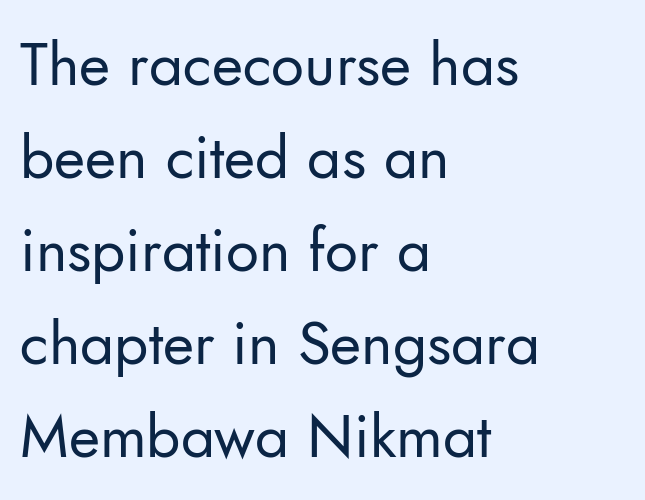
The image shows 60 px regular-weight sans-serif type, upright; set left-aligned, normal line spacing (1.55x), normal letter spacing, not underlined; low stroke contrast and a small x-height.
